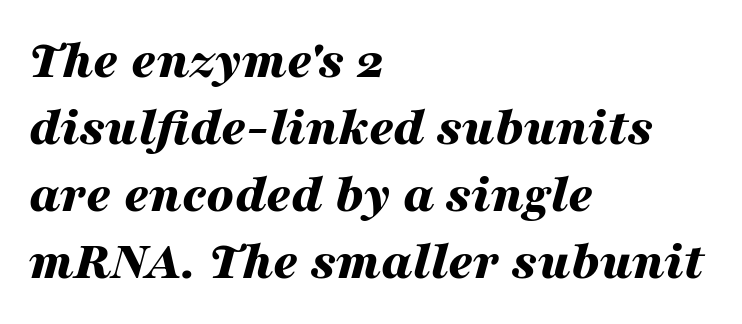
{"italic": "yes", "lean": "right", "slant_degrees": 16, "bold": "yes", "weight": "bold", "width": "wide", "stroke_contrast": "medium", "x_height": "medium", "monospaced": "no", "underline": "no", "align": "left", "line_spacing_ratio": 1.24, "letter_spacing": "normal", "letter_spacing_em": 0.0, "glyph_px": 54}
